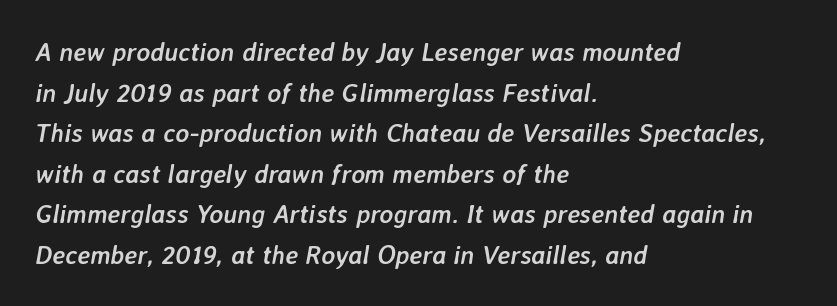
The image shows 26 px bold type, italic (leaning right); set left-aligned, normal line spacing (1.56x), normal letter spacing, not underlined.
